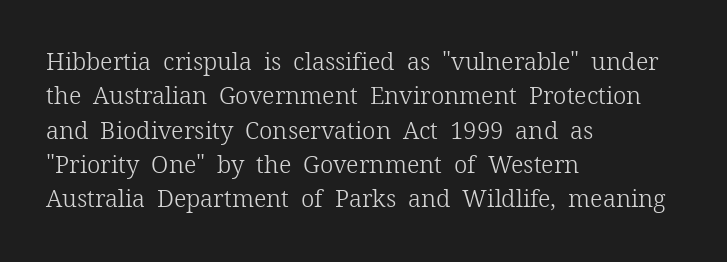
{"italic": "no", "bold": "no", "underline": "no", "align": "left", "line_spacing": "normal", "line_spacing_ratio": 1.43, "letter_spacing": "normal", "letter_spacing_em": 0.0, "glyph_px": 24}
